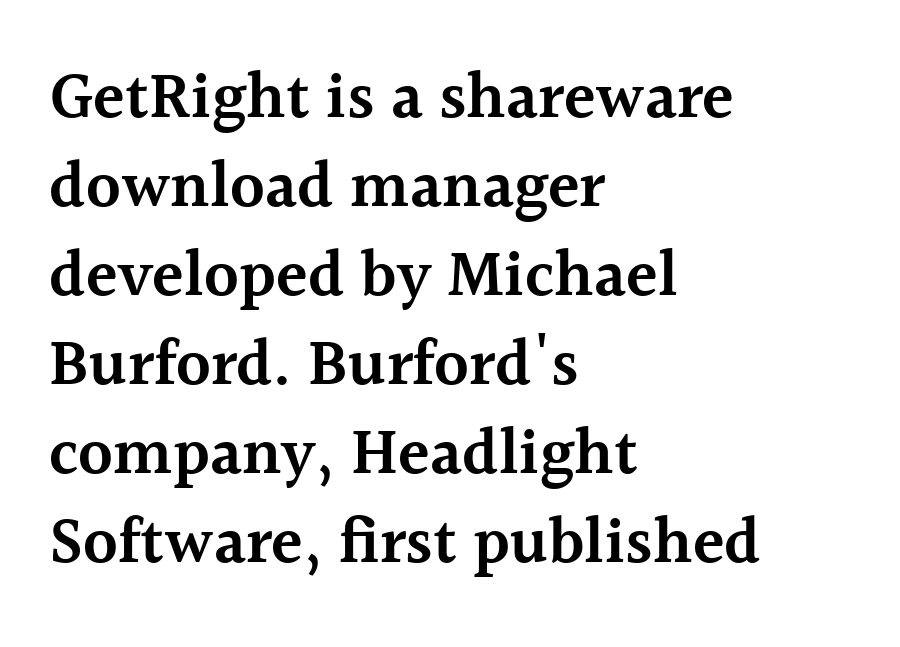
{"serif": "yes", "italic": "no", "bold": "semi", "weight": "semibold", "width": "normal", "x_height": "medium", "monospaced": "no", "underline": "no", "align": "left", "line_spacing": "normal", "line_spacing_ratio": 1.37, "letter_spacing": "normal", "letter_spacing_em": 0.0, "glyph_px": 65}
